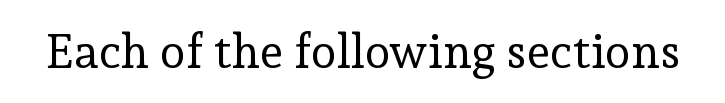
{"serif": "yes", "italic": "no", "bold": "no", "weight": "regular", "width": "normal", "stroke_contrast": "low", "x_height": "medium", "monospaced": "no", "underline": "no", "letter_spacing": "normal", "letter_spacing_em": 0.0, "glyph_px": 47}
